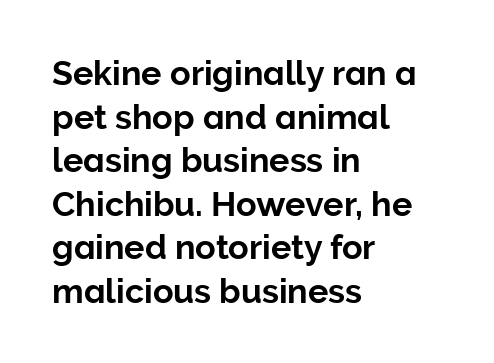
Underlining? Definitely not there. Each letter's strokes conclude bluntly, with no projecting serifs. The letters advance in unequal steps, a hallmark of proportional type. A typesetter would call this leading conventional body-copy spacing.
